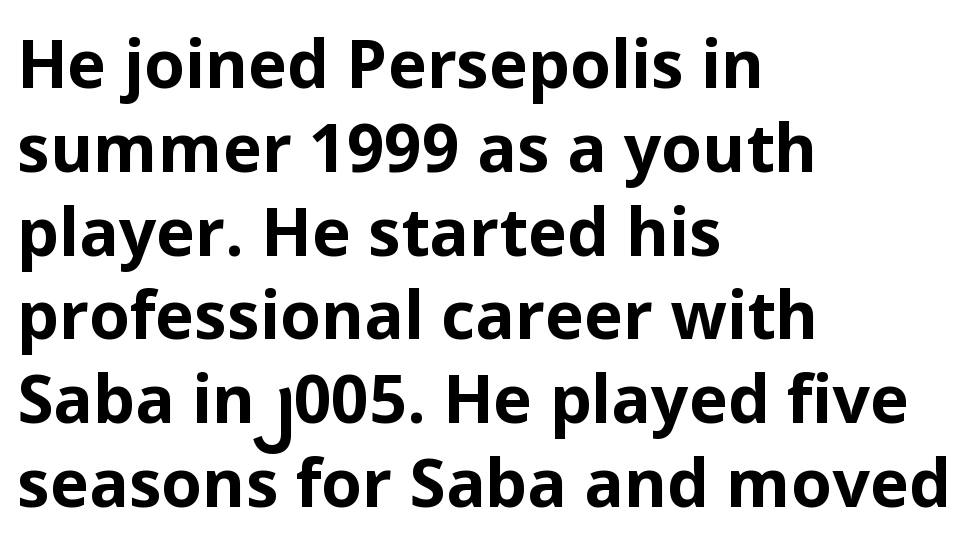
{"serif": "no", "italic": "no", "bold": "yes", "weight": "bold", "width": "normal", "stroke_contrast": "low", "x_height": "medium", "monospaced": "no", "underline": "no", "align": "left", "line_spacing": "normal", "line_spacing_ratio": 1.27, "letter_spacing": "normal", "letter_spacing_em": 0.0, "glyph_px": 66}
